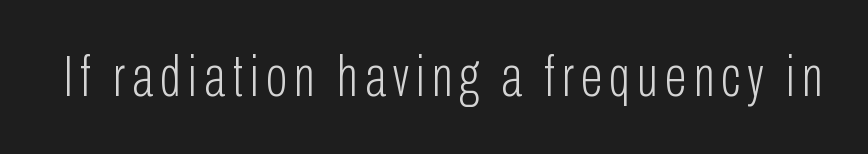
The image shows 58 px light, condensed sans-serif type, upright; set not underlined; low stroke contrast and a medium x-height.
